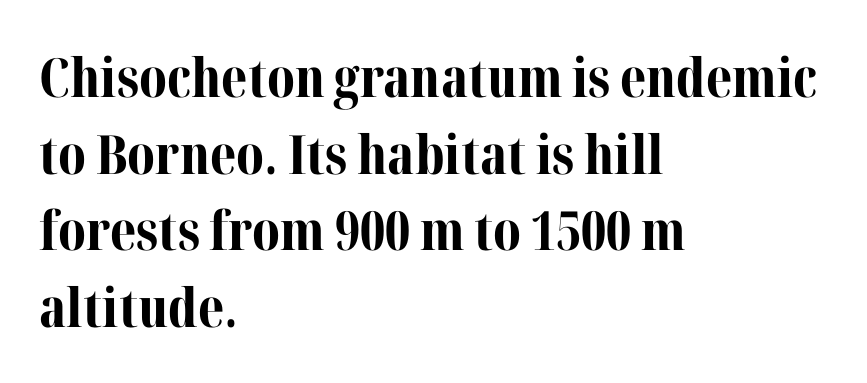
The image shows 54 px bold serif type, upright; set left-aligned, normal line spacing (1.42x), normal letter spacing, not underlined; medium stroke contrast and a medium x-height.
